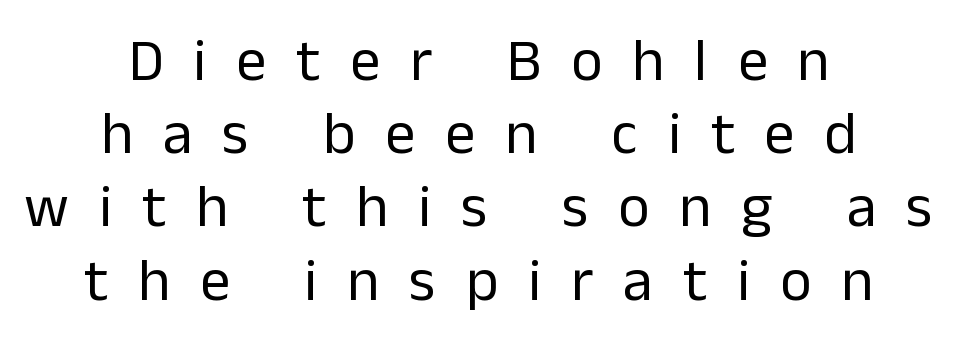
{"serif": "no", "italic": "no", "bold": "no", "weight": "regular", "width": "normal", "stroke_contrast": "low", "x_height": "medium", "monospaced": "no", "underline": "no", "align": "center", "line_spacing_ratio": 1.22, "letter_spacing": "wide", "letter_spacing_em": 0.5, "glyph_px": 60}
